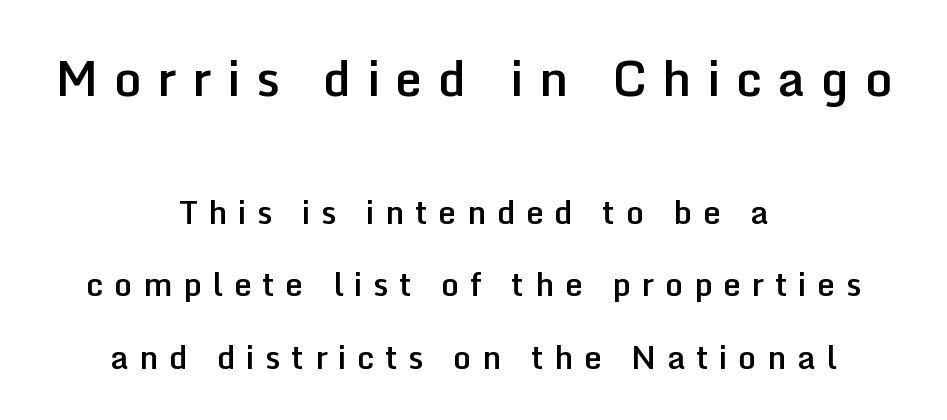
{"serif": "no", "italic": "no", "bold": "semi", "weight": "semibold", "width": "normal", "stroke_contrast": "low", "x_height": "medium", "monospaced": "no", "underline": "no", "align": "center", "line_spacing": "loose", "line_spacing_ratio": 2.26, "letter_spacing": "wide", "letter_spacing_em": 0.33, "larger_block": "first", "size_ratio": 1.5, "glyph_px": 48}
